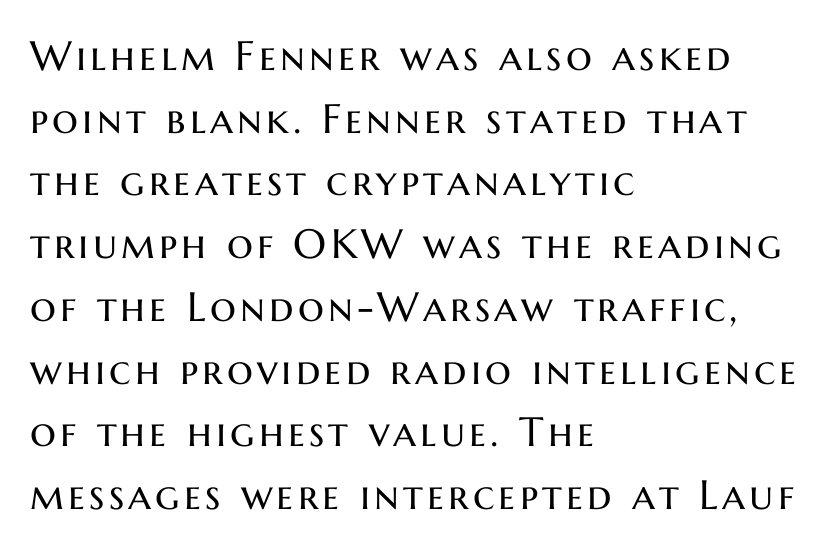
Q: Is the text bold? A: No.
Q: Is the text italic (slanted)? A: No, it is upright.
Q: Is the typeface a serif or a sans-serif typeface? A: Sans-serif.
Q: Is the text underlined? A: No.
Q: How is the paragraph aligned? A: Left-aligned.
Q: Is the spacing between lines tight, normal or loose? A: Normal.
Q: Width (condensed, normal, or wide)? A: Normal.
Q: Stroke contrast? A: Medium.
Q: x-height? A: Medium.
Q: Monospaced? A: No.
